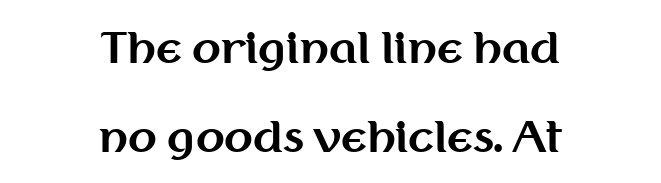
The image shows 42 px bold sans-serif type, upright; set centered, loose line spacing (2.11x), normal letter spacing, not underlined; medium stroke contrast and a medium x-height.
